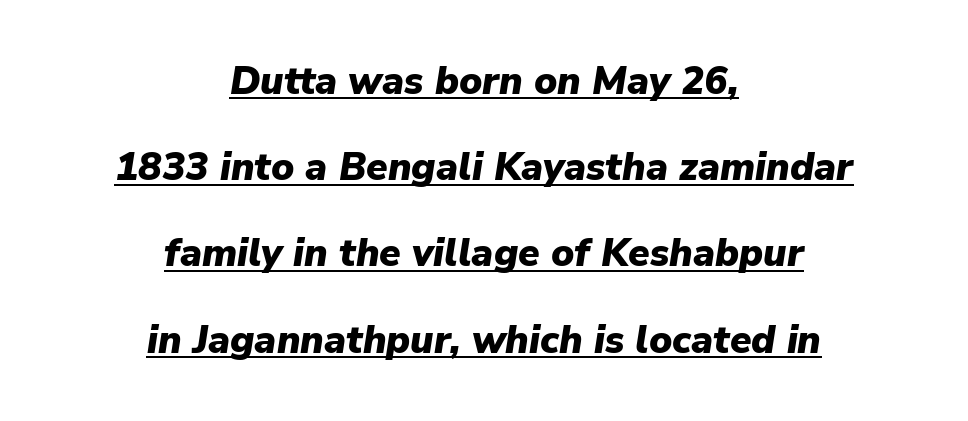
Q: Is the text bold? A: Yes.
Q: Is the text italic (slanted)? A: Yes, it leans right by about 9 degrees.
Q: Is the text underlined? A: Yes.
Q: How is the paragraph aligned? A: Centered.
Q: Is the spacing between letters normal or unusually wide? A: Normal.
Q: Is the spacing between lines tight, normal or loose? A: Loose.
Q: Width (condensed, normal, or wide)? A: Normal.
Q: Stroke contrast? A: Low.
Q: x-height? A: Medium.
Q: Monospaced? A: No.
